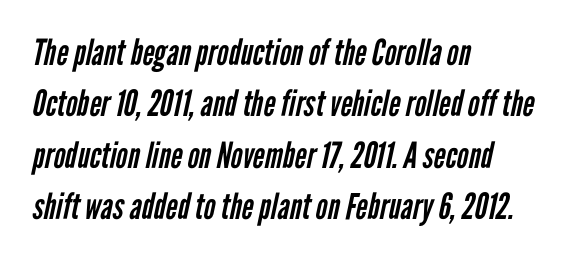
The glyphs are unaccompanied by any horizontal stroke below them. I'd call this a sans setting — the letters go barefoot. Letters have the restrained weight of plain body copy at most. Notice how descenders clear the ascenders below comfortably — that's standard leading. What stands out about the letter spacing? Nothing — it is the standard amount.
